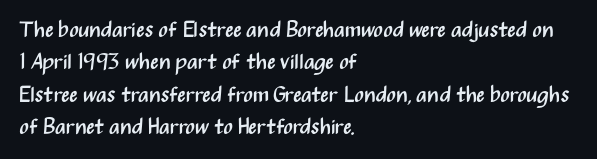
{"italic": "no", "bold": "no", "underline": "no", "align": "left", "line_spacing": "normal", "line_spacing_ratio": 1.47, "letter_spacing": "normal", "letter_spacing_em": 0.0, "glyph_px": 22}
